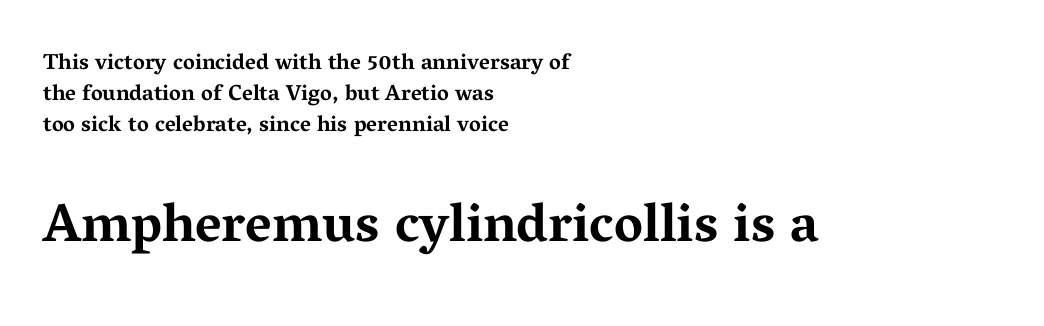
Note: smaller setting up top, larger setting below. The lettering stays uniformly vertical, giving the passage a roman look. Are there feet on the stems? There are — it's a serif. The space directly below the letters is spotless. Summary of weight: heavy, a full bold.
